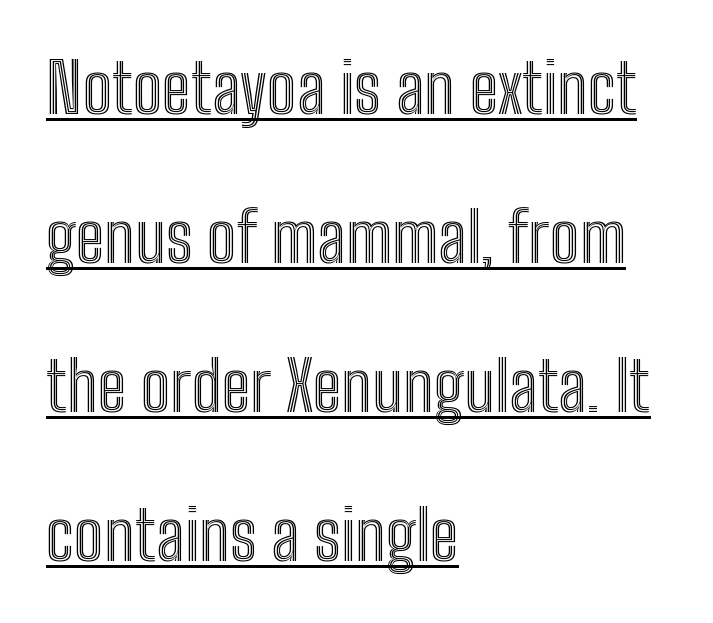
Decoration check: the copy is underlined. Does the copy run flush right? No — it runs flush left. Inter-character spacing is left at the font's built-in metrics. Ordinary non-slanted type is in use. Note the varied advance widths — an 'i' is clearly narrower than an 'm'.
